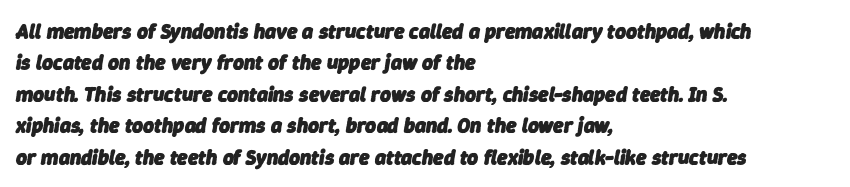
Q: Is the text bold? A: Yes.
Q: Is the text italic (slanted)? A: Yes, it leans right by about 9 degrees.
Q: Is the text underlined? A: No.
Q: How is the paragraph aligned? A: Left-aligned.
Q: Is the spacing between letters normal or unusually wide? A: Normal.
Q: Is the spacing between lines tight, normal or loose? A: Normal.
